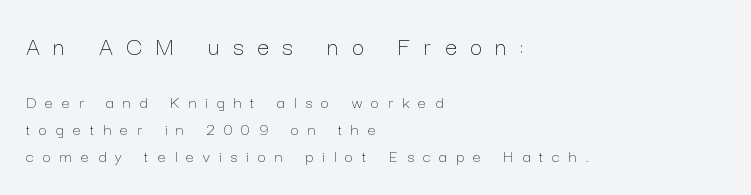
No italicization has been applied; the sample stays upright. Horizontal alignment here is leftward, the default for most running prose. Regarding leading, the lines here are spaced in the standard way. The typeface has the unassuming heft of standard copy or less. Compared with typical body copy, the letter spacing here is much looser. The baseline area is clear.
